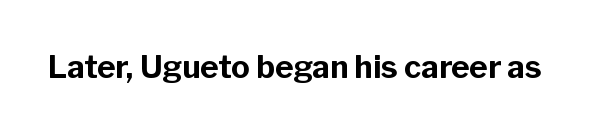
The image shows 31 px bold sans-serif type, upright; set normal letter spacing, not underlined; low stroke contrast and a medium x-height.
